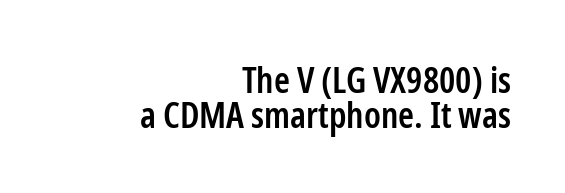
Q: Is the text bold? A: Semi-bold.
Q: Is the text italic (slanted)? A: No, it is upright.
Q: Is the typeface a serif or a sans-serif typeface? A: Sans-serif.
Q: Is the text underlined? A: No.
Q: How is the paragraph aligned? A: Right-aligned.
Q: Is the spacing between letters normal or unusually wide? A: Normal.
Q: Is the spacing between lines tight, normal or loose? A: Tight.
Q: Width (condensed, normal, or wide)? A: Condensed.
Q: Stroke contrast? A: Low.
Q: x-height? A: Medium.
Q: Monospaced? A: No.
